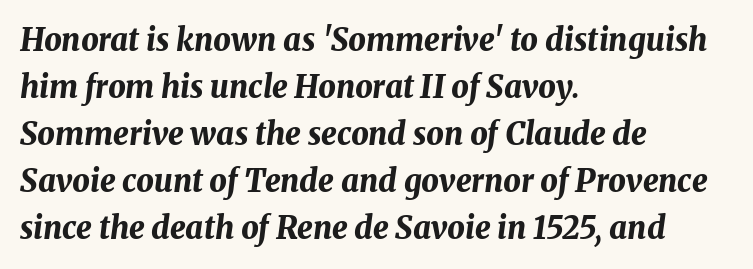
The image shows 31 px bold type, italic (leaning right); set left-aligned, normal line spacing (1.52x), normal letter spacing, not underlined; medium stroke contrast and a medium x-height.
